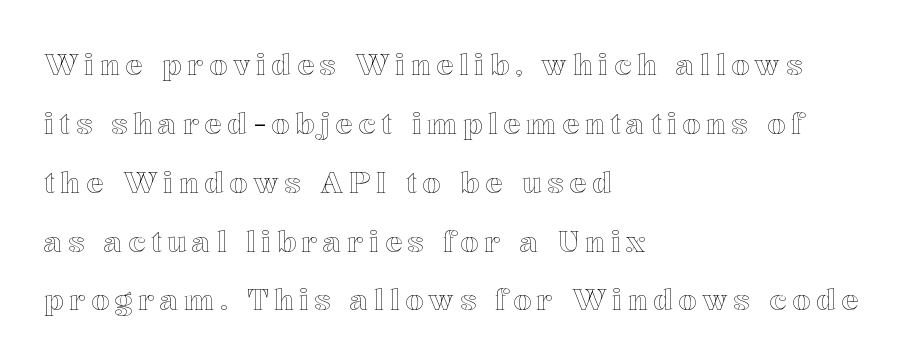
{"italic": "no", "width": "normal", "x_height": "medium", "monospaced": "no", "underline": "no", "align": "left", "line_spacing": "loose", "line_spacing_ratio": 2.03, "glyph_px": 29}
